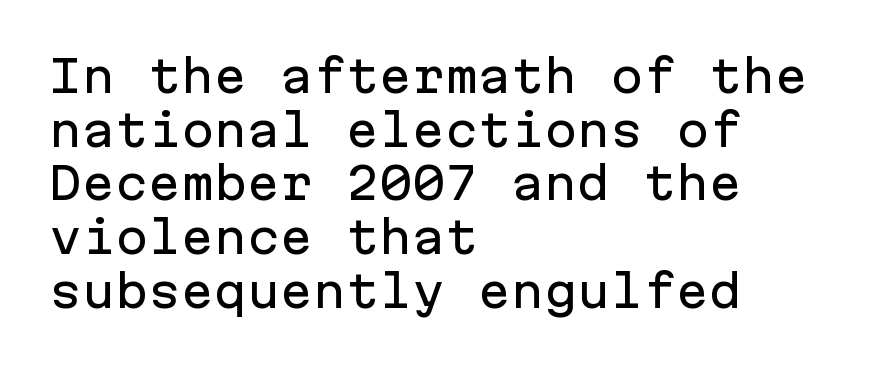
The image shows 44 px sans-serif type, upright, monospaced; set left-aligned, line spacing 1.22x, normal letter spacing, not underlined; low stroke contrast and a medium x-height.
